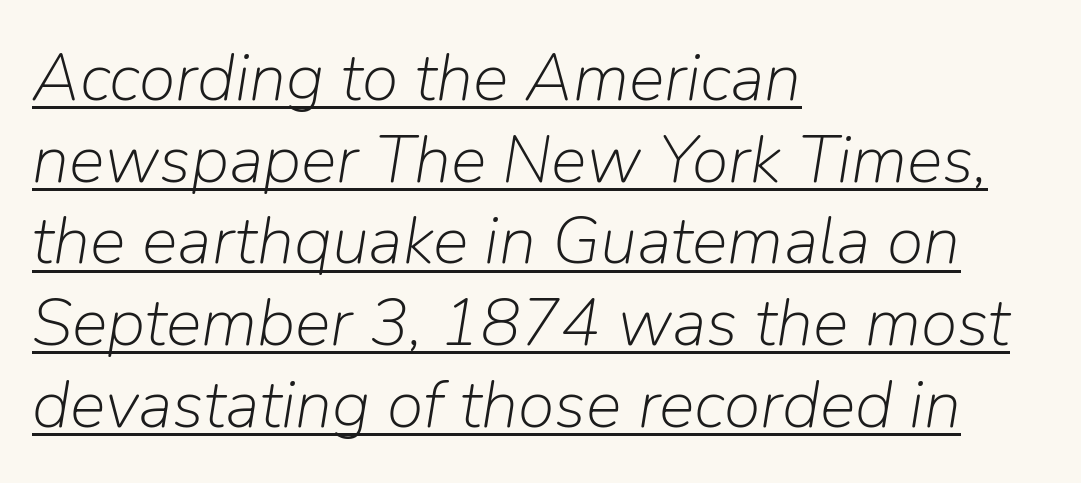
{"italic": "yes", "lean": "right", "slant_degrees": 9, "bold": "no", "weight": "light", "width": "normal", "stroke_contrast": "low", "x_height": "medium", "monospaced": "no", "underline": "yes", "align": "left", "line_spacing_ratio": 1.22, "letter_spacing": "normal", "letter_spacing_em": 0.0, "glyph_px": 67}
